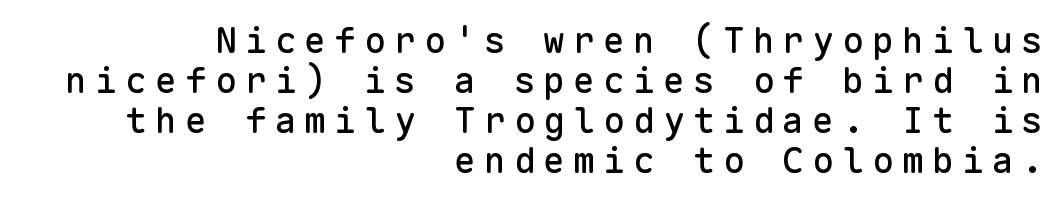
{"serif": "no", "italic": "no", "width": "normal", "stroke_contrast": "low", "x_height": "medium", "monospaced": "yes", "underline": "no", "align": "right", "line_spacing": "tight", "line_spacing_ratio": 1.11, "letter_spacing": "wide", "letter_spacing_em": 0.23, "glyph_px": 36}
